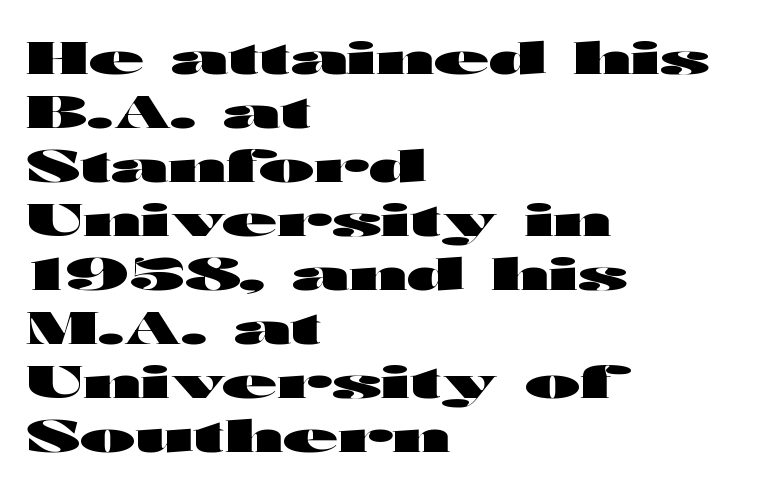
Q: Is the text bold? A: Yes.
Q: Is the text italic (slanted)? A: No, it is upright.
Q: Is the typeface a serif or a sans-serif typeface? A: Sans-serif.
Q: Is the text underlined? A: No.
Q: How is the paragraph aligned? A: Left-aligned.
Q: Is the spacing between letters normal or unusually wide? A: Normal.
Q: Width (condensed, normal, or wide)? A: Wide.
Q: Stroke contrast? A: High.
Q: x-height? A: Medium.
Q: Monospaced? A: No.
